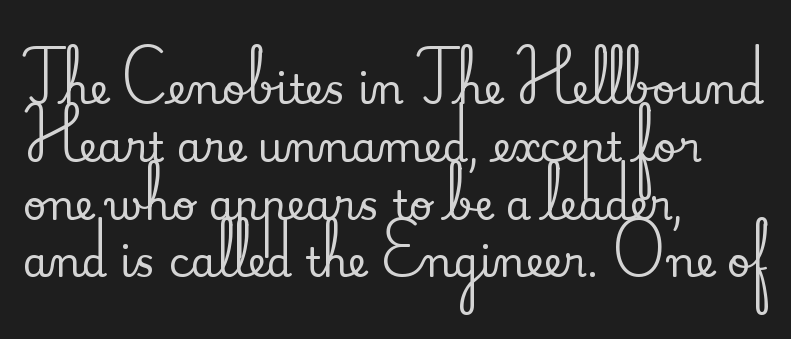
Looks like regular typesetting: each glyph gets only the width it needs. Regular leading. Alignment: flush left. Short note: letters normally spaced. This sample uses a serif face. Descenders hang freely into open space.
